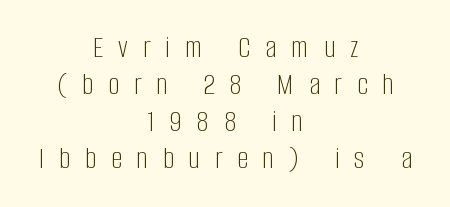
The image shows 31 px light, condensed sans-serif type, upright; set centered, line spacing 1.19x, unusually wide letter spacing (+0.48 em), not underlined; low stroke contrast and a large x-height.
